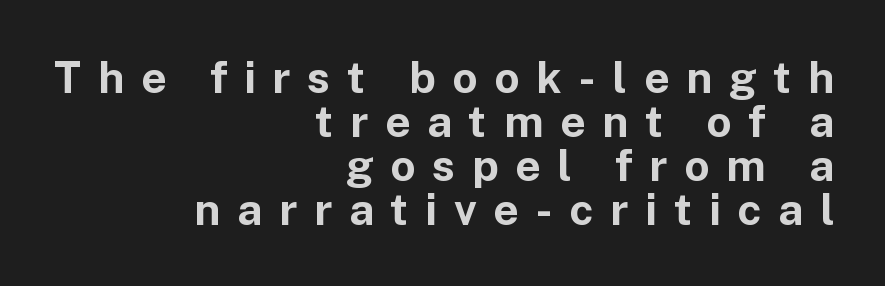
The image shows 44 px bold sans-serif type, upright; set right-aligned, tight line spacing (1.0x), unusually wide letter spacing (+0.38 em), not underlined; low stroke contrast and a medium x-height.
